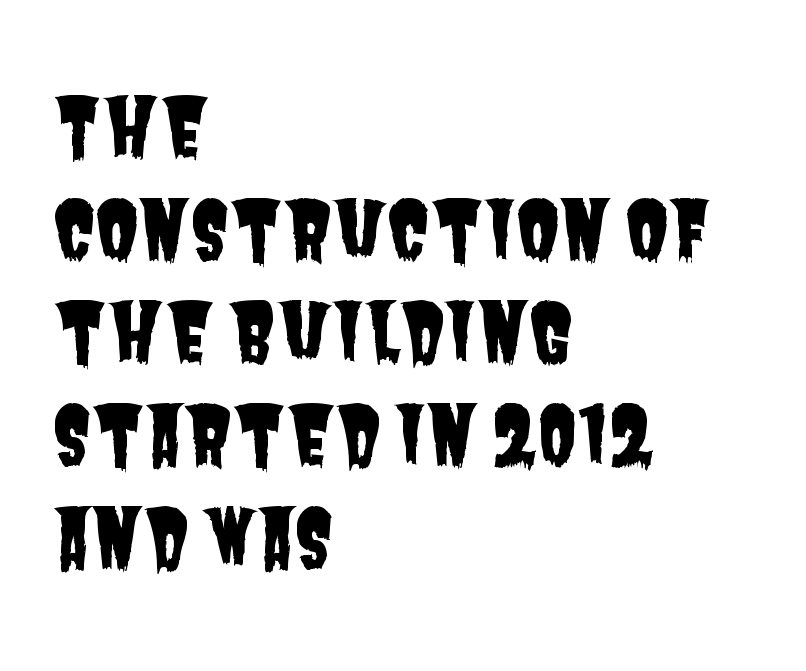
Q: Is the typeface a serif or a sans-serif typeface? A: Sans-serif.
Q: Is the text underlined? A: No.
Q: How is the paragraph aligned? A: Left-aligned.
Q: Is the spacing between letters normal or unusually wide? A: Normal.
Q: Is the spacing between lines tight, normal or loose? A: Normal.
Q: Width (condensed, normal, or wide)? A: Condensed.
Q: Stroke contrast? A: Low.
Q: x-height? A: Large.
Q: Monospaced? A: No.
